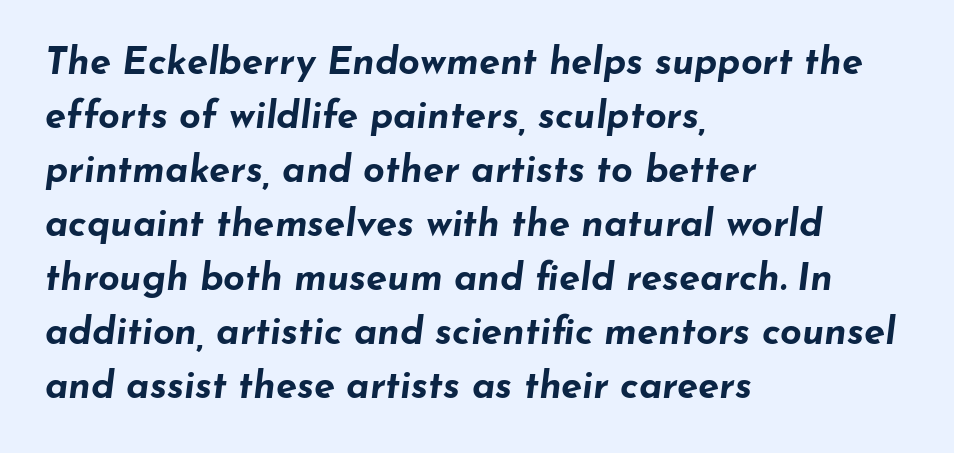
Q: Is the text bold? A: Yes.
Q: Is the text italic (slanted)? A: Yes, it leans right by about 7 degrees.
Q: Is the text underlined? A: No.
Q: How is the paragraph aligned? A: Left-aligned.
Q: Is the spacing between letters normal or unusually wide? A: Normal.
Q: Is the spacing between lines tight, normal or loose? A: Normal.
Q: Width (condensed, normal, or wide)? A: Wide.
Q: Stroke contrast? A: Low.
Q: x-height? A: Small.
Q: Monospaced? A: No.
